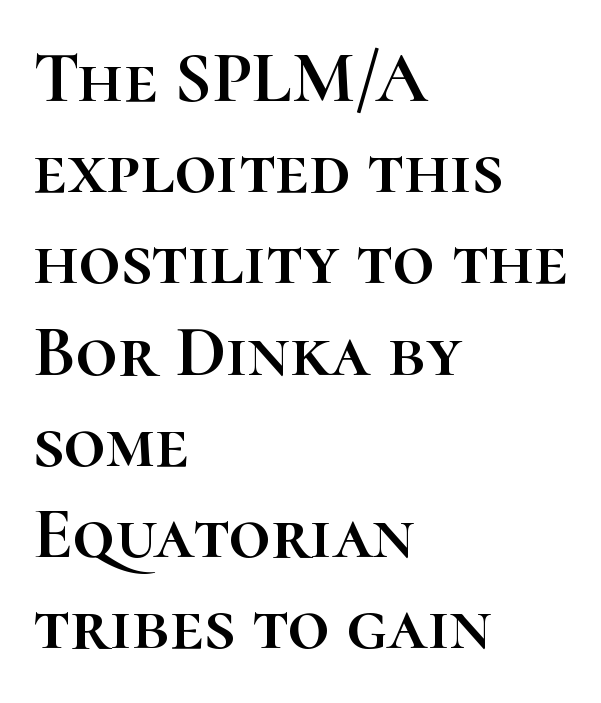
{"italic": "no", "width": "normal", "stroke_contrast": "high", "x_height": "medium", "monospaced": "no", "underline": "no", "align": "left", "line_spacing": "normal", "line_spacing_ratio": 1.25, "letter_spacing": "normal", "letter_spacing_em": 0.0, "glyph_px": 73}
